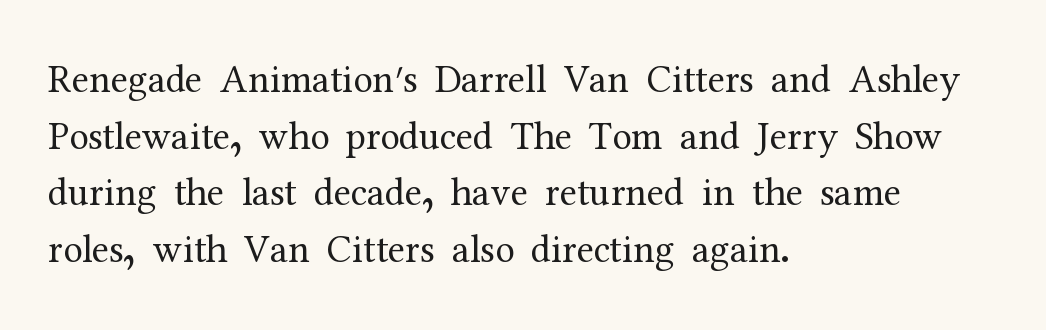
{"serif": "yes", "italic": "no", "bold": "no", "weight": "regular", "width": "normal", "stroke_contrast": "medium", "x_height": "medium", "monospaced": "no", "underline": "no", "align": "left", "line_spacing": "normal", "line_spacing_ratio": 1.45, "letter_spacing": "normal", "letter_spacing_em": 0.0, "glyph_px": 39}
